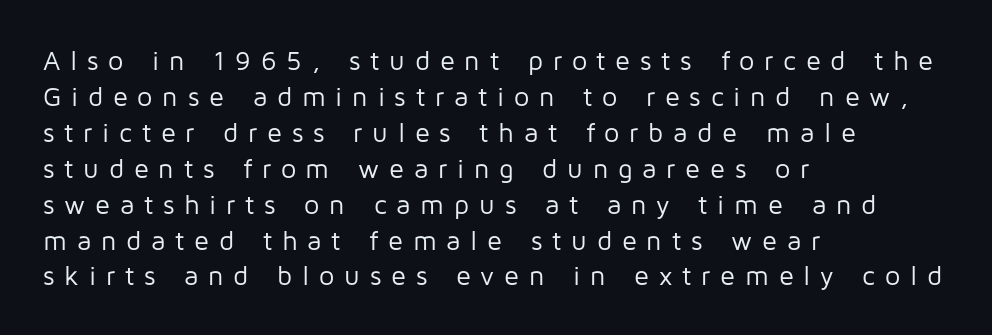
{"italic": "no", "bold": "no", "underline": "no", "align": "left", "line_spacing": "normal", "line_spacing_ratio": 1.33, "letter_spacing": "wide", "letter_spacing_em": 0.36, "glyph_px": 27}
